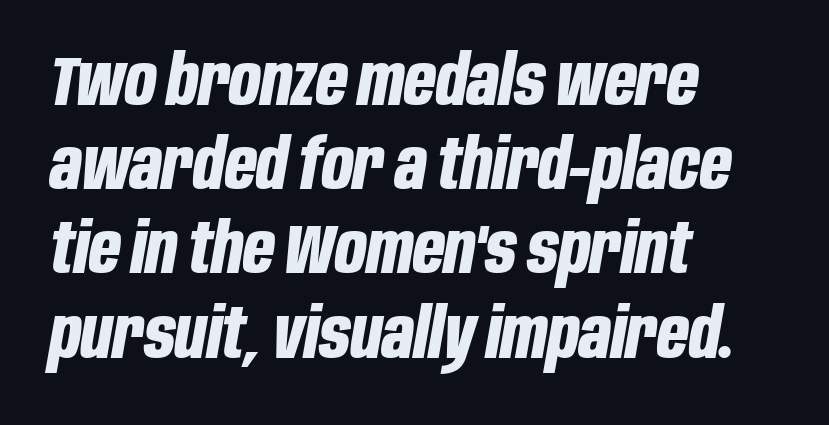
Q: Is the text bold? A: Yes.
Q: Is the text italic (slanted)? A: Yes, it leans right by about 10 degrees.
Q: Is the text underlined? A: No.
Q: How is the paragraph aligned? A: Left-aligned.
Q: Is the spacing between letters normal or unusually wide? A: Normal.
Q: Width (condensed, normal, or wide)? A: Condensed.
Q: Stroke contrast? A: Low.
Q: x-height? A: Large.
Q: Monospaced? A: No.
